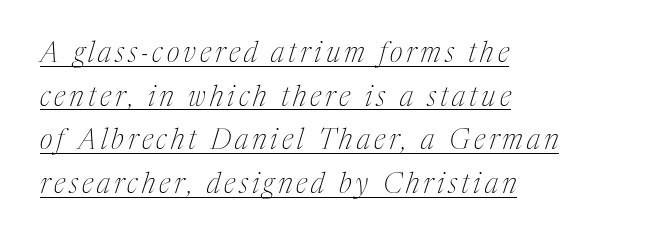
The space between consecutive lines is moderate. The face used here is proportionally spaced, like ordinary book or web type. Style check: oblique. Students, observe the line beneath the letters — that is underlining.
